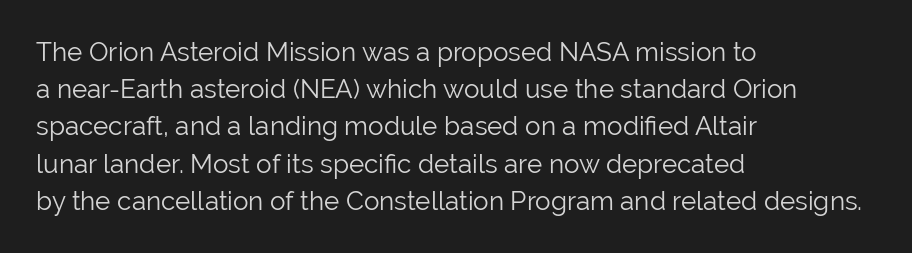
The rendering anchors every line to the left-hand side. A clean baseline with only descenders dipping below it. No chunkiness to these letters — they're not bold. Leading matches the norm, producing a regular column. Ascenders rise straight up at ninety degrees. Nobody touched the tracking dial on this one.
